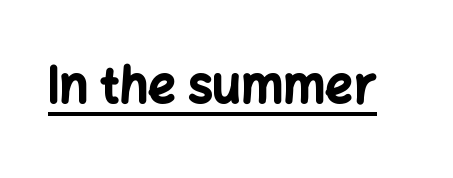
Q: Is the text bold? A: Yes.
Q: Is the text italic (slanted)? A: No, it is upright.
Q: Is the typeface a serif or a sans-serif typeface? A: Sans-serif.
Q: Is the text underlined? A: Yes.
Q: Is the spacing between letters normal or unusually wide? A: Normal.
Q: Width (condensed, normal, or wide)? A: Normal.
Q: Stroke contrast? A: Low.
Q: x-height? A: Medium.
Q: Monospaced? A: No.
